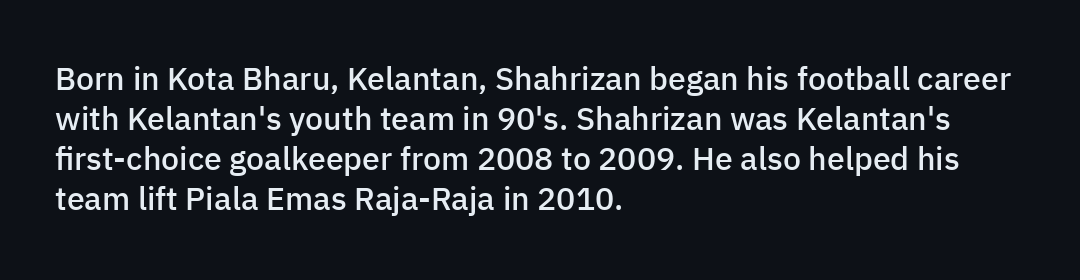
The image shows 32 px semibold sans-serif type, upright; set left-aligned, normal line spacing (1.25x), normal letter spacing, not underlined; low stroke contrast and a medium x-height.
